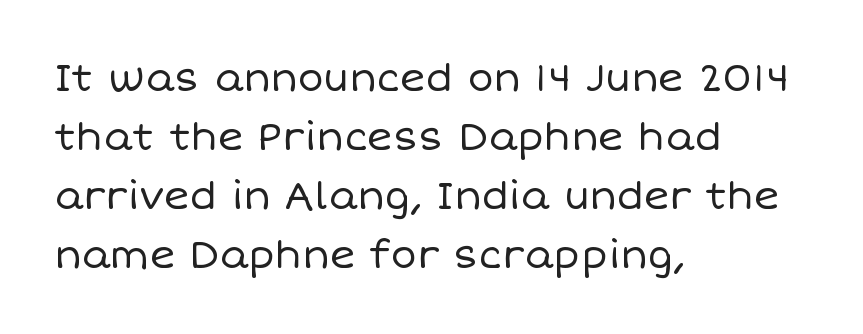
{"italic": "no", "bold": "no", "weight": "regular", "width": "normal", "stroke_contrast": "low", "x_height": "large", "monospaced": "no", "underline": "no", "align": "left", "line_spacing": "normal", "line_spacing_ratio": 1.51, "letter_spacing": "normal", "letter_spacing_em": 0.0, "glyph_px": 39}
